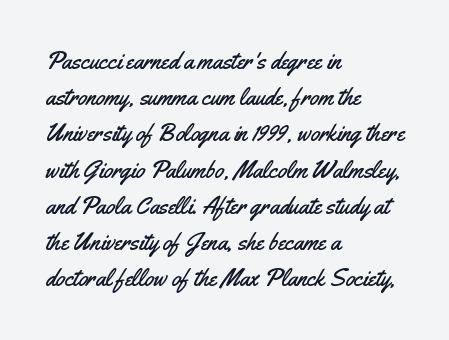
Leading: standard. Nobody drew a line under any word here. Here the glyphs are tracked normally, forming tight word shapes. All the whitespace from short lines collects on the right.
